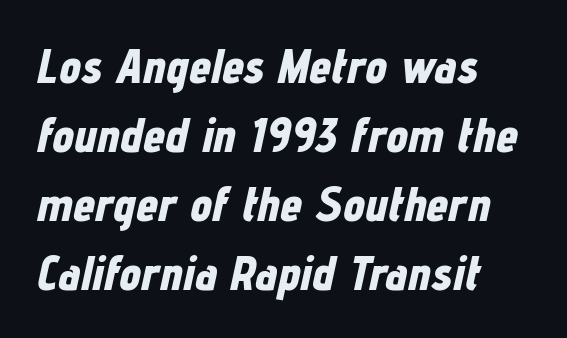
Students, note that the glyphs here touch the page at normal intervals. Emphasis-style slanted type is in use. Notice how thick the strokes are: this is what a full bold looks like. Line spacing here is normal. The passage shown is typed in a proportional face where columns would drift. Casual observation: everything's shoved over to the left.
